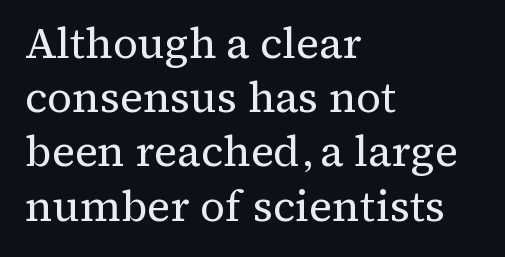
The image shows 43 px regular-weight serif type, upright; set left-aligned, normal line spacing (1.26x), normal letter spacing, not underlined; medium stroke contrast and a medium x-height.
